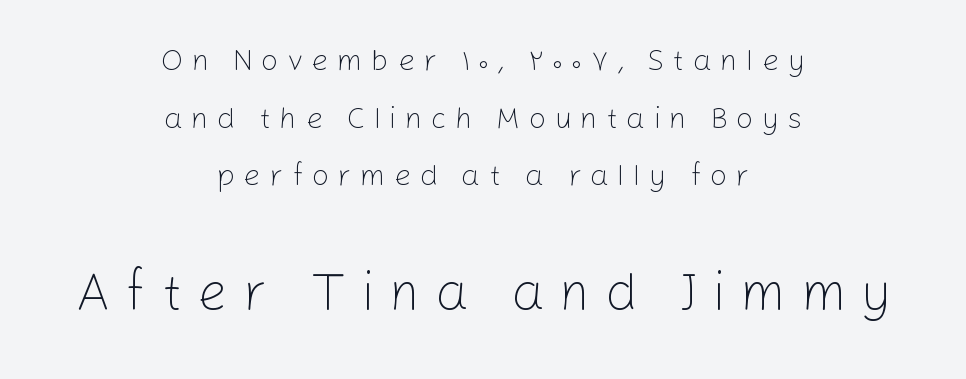
The foot of each line stays bare and open. Tracking value appears strongly positive — letters spread wide. You can tell it's not italic because the verticals are truly vertical. The passage shown is typed in a proportional face where columns would drift. No feet cap the strokes, marking this as sans-serif type. The setting favours the middle, as headings and verse often do.
